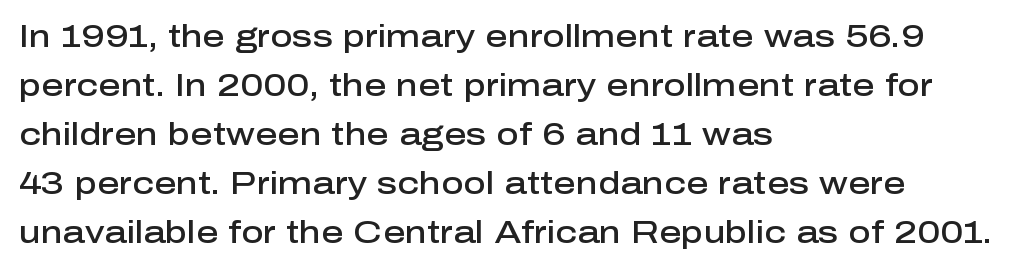
Does the lettering tilt? It doesn't — this is upright. Baseline-to-baseline distance is the conventional proportion of letter height. Beneath every word, the page is bare. The letters advance in unequal steps, a hallmark of proportional type. How heavy is the stroke? Medium-heavy — a semibold, shy of bold.
